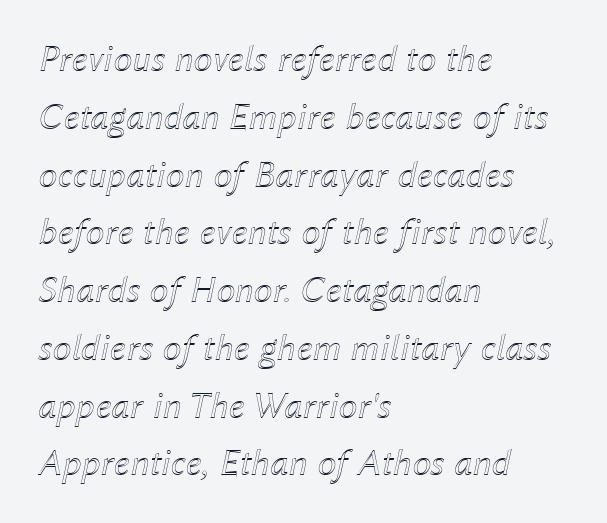
Q: Is the text italic (slanted)? A: Yes, it leans right by about 12 degrees.
Q: Is the text underlined? A: No.
Q: How is the paragraph aligned? A: Left-aligned.
Q: Is the spacing between letters normal or unusually wide? A: Normal.
Q: Is the spacing between lines tight, normal or loose? A: Normal.
Q: Width (condensed, normal, or wide)? A: Normal.
Q: x-height? A: Medium.
Q: Monospaced? A: No.
